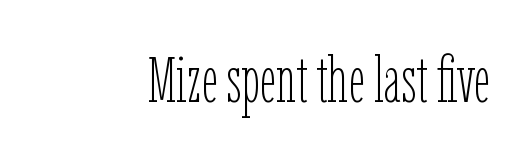
Q: Is the text bold? A: No.
Q: Is the text italic (slanted)? A: No, it is upright.
Q: Is the text underlined? A: No.
Q: Is the spacing between letters normal or unusually wide? A: Normal.
Q: Width (condensed, normal, or wide)? A: Condensed.
Q: Stroke contrast? A: Low.
Q: x-height? A: Medium.
Q: Monospaced? A: No.
